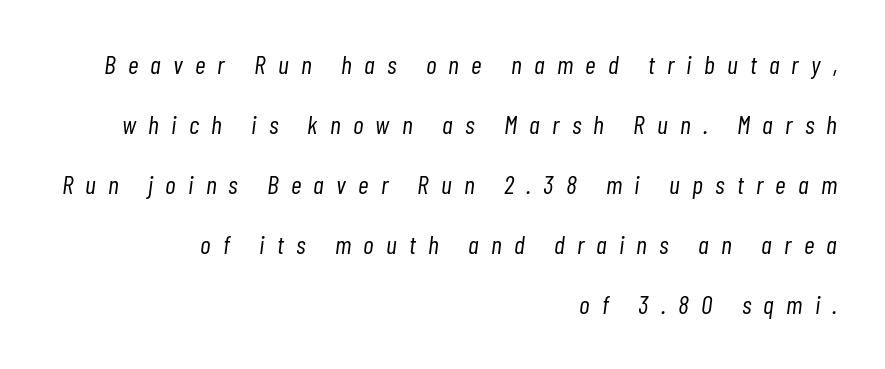
{"italic": "yes", "lean": "right", "slant_degrees": 7, "bold": "no", "underline": "no", "align": "right", "line_spacing": "loose", "line_spacing_ratio": 2.31, "letter_spacing": "wide", "letter_spacing_em": 0.47, "glyph_px": 26}
